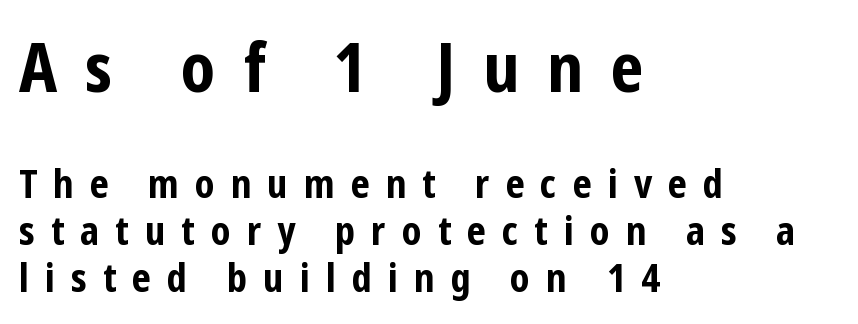
Tracking here is generous; glyphs stand well apart from one another. Heavy, bold letterforms. The letters advance in unequal steps, a hallmark of proportional type. Posture: straight, roman, zero tilt. The more generous point size was reserved for the upper chunk. Where is the straight margin? On the left.
